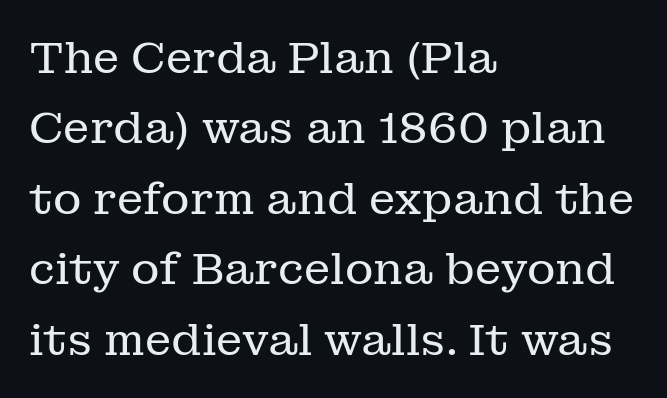
Q: Is the text bold? A: No.
Q: Is the text italic (slanted)? A: No, it is upright.
Q: Is the typeface a serif or a sans-serif typeface? A: Serif.
Q: Is the text underlined? A: No.
Q: How is the paragraph aligned? A: Left-aligned.
Q: Is the spacing between letters normal or unusually wide? A: Normal.
Q: Is the spacing between lines tight, normal or loose? A: Normal.
Q: Width (condensed, normal, or wide)? A: Normal.
Q: Stroke contrast? A: Low.
Q: x-height? A: Medium.
Q: Monospaced? A: No.
